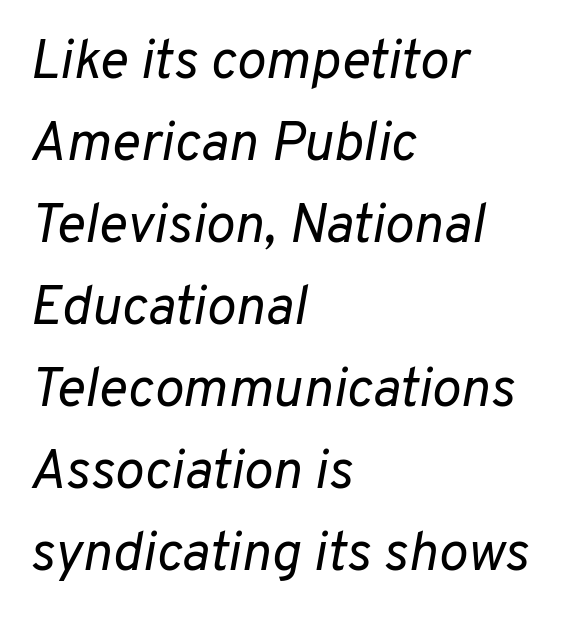
{"italic": "yes", "lean": "right", "slant_degrees": 10, "bold": "no", "weight": "regular", "width": "normal", "stroke_contrast": "low", "x_height": "medium", "monospaced": "no", "underline": "no", "align": "left", "line_spacing": "normal", "line_spacing_ratio": 1.49, "letter_spacing": "normal", "letter_spacing_em": 0.0, "glyph_px": 55}
